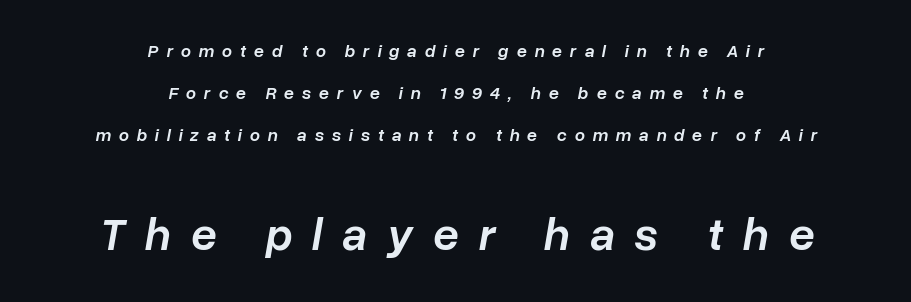
Q: Is the text bold? A: Semi-bold.
Q: Is the text italic (slanted)? A: Yes, it leans right by about 10 degrees.
Q: Is the text underlined? A: No.
Q: How is the paragraph aligned? A: Centered.
Q: Is the spacing between letters normal or unusually wide? A: Unusually wide.
Q: Is the spacing between lines tight, normal or loose? A: Loose.
Q: Which block of text is set in a larger size, the first (top) or the second (bottom)? A: The second (bottom) one.
Q: Width (condensed, normal, or wide)? A: Normal.
Q: Stroke contrast? A: Low.
Q: x-height? A: Medium.
Q: Monospaced? A: No.
